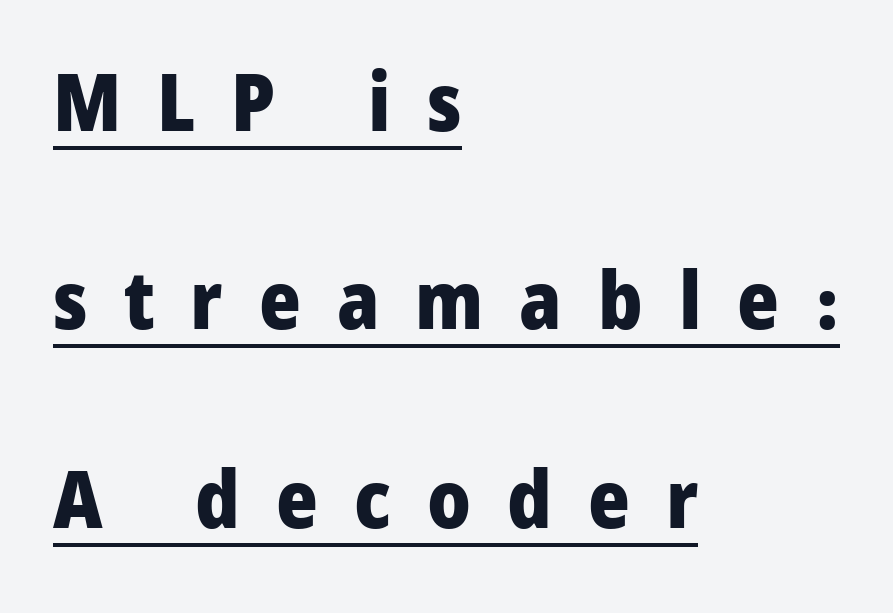
{"serif": "no", "italic": "no", "bold": "yes", "weight": "heavy", "width": "condensed", "stroke_contrast": "low", "x_height": "large", "monospaced": "no", "underline": "yes", "align": "left", "line_spacing": "loose", "line_spacing_ratio": 2.48, "letter_spacing": "wide", "letter_spacing_em": 0.45, "glyph_px": 80}
